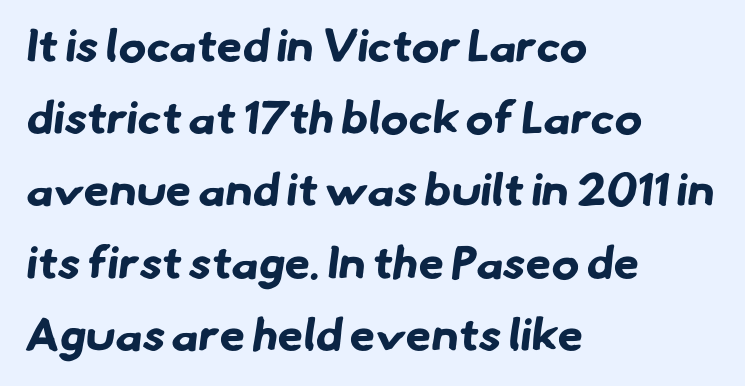
The image shows 46 px bold sans-serif type; set left-aligned, normal line spacing (1.57x), normal letter spacing, not underlined; low stroke contrast and a small x-height.
